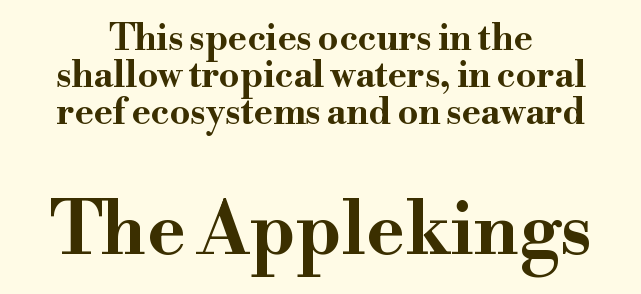
{"serif": "yes", "italic": "no", "bold": "yes", "weight": "bold", "width": "wide", "stroke_contrast": "high", "x_height": "small", "monospaced": "no", "underline": "no", "line_spacing": "tight", "line_spacing_ratio": 1.03, "letter_spacing": "normal", "letter_spacing_em": 0.0, "larger_block": "second", "size_ratio": 2.03, "glyph_px": 73}
